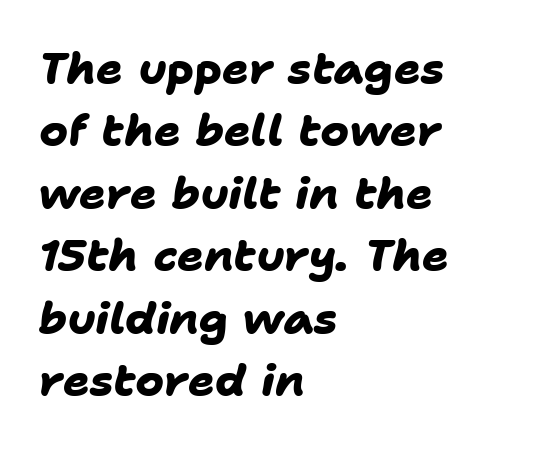
{"serif": "no", "bold": "yes", "weight": "heavy", "width": "normal", "stroke_contrast": "low", "x_height": "medium", "monospaced": "no", "underline": "no", "align": "left", "line_spacing": "normal", "line_spacing_ratio": 1.42, "letter_spacing": "normal", "letter_spacing_em": 0.0, "glyph_px": 44}
